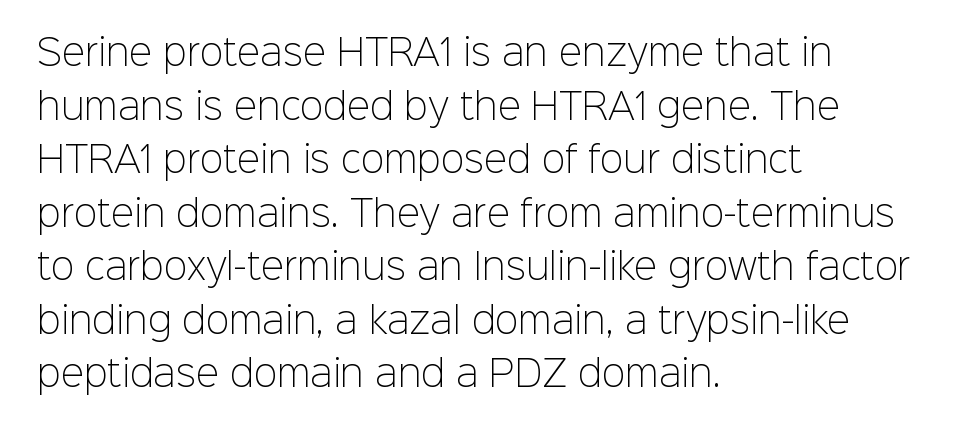
Q: Is the text bold? A: No.
Q: Is the text italic (slanted)? A: No, it is upright.
Q: Is the typeface a serif or a sans-serif typeface? A: Sans-serif.
Q: Is the text underlined? A: No.
Q: How is the paragraph aligned? A: Left-aligned.
Q: Is the spacing between letters normal or unusually wide? A: Normal.
Q: Is the spacing between lines tight, normal or loose? A: Normal.
Q: Width (condensed, normal, or wide)? A: Normal.
Q: Stroke contrast? A: Low.
Q: x-height? A: Medium.
Q: Monospaced? A: No.
